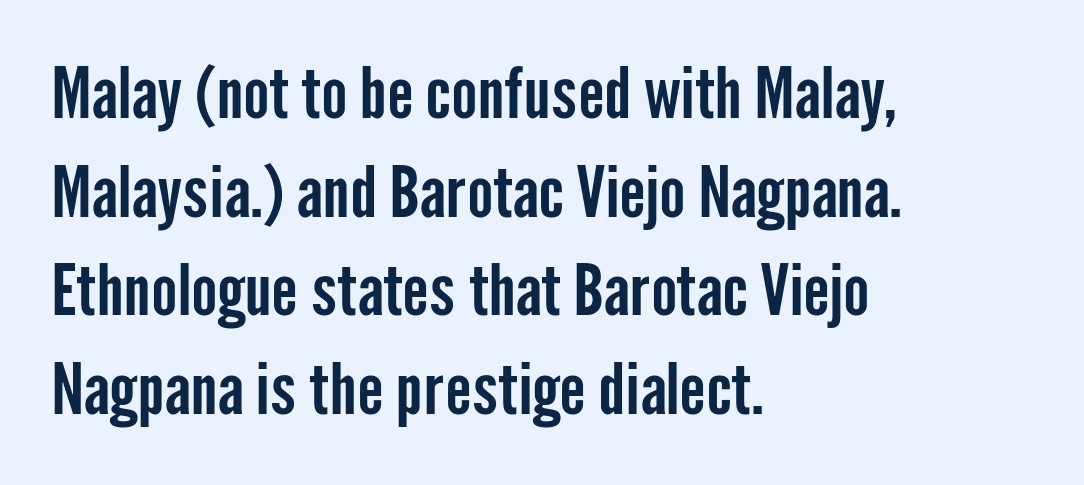
The image shows 70 px condensed sans-serif type, upright; set left-aligned, normal line spacing (1.41x), normal letter spacing, not underlined; low stroke contrast and a medium x-height.
